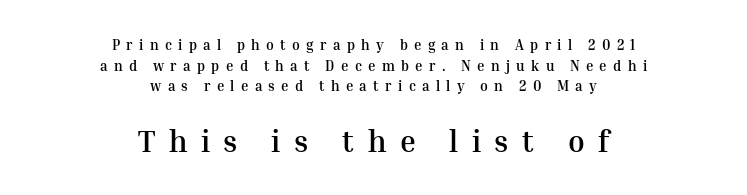
Think of a printed novel: that variable character pitch is what you see here. Posture: straight, roman, zero tilt. The paragraph shown floats in the horizontal middle. Descender tails drop into unmarked territory. Small tapered or slab feet sit at the stroke ends, so this counts as serif.
